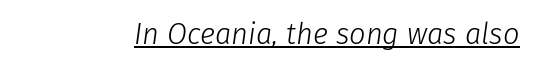
Each word holds together tightly as a unit, with standard inter-letter gaps. Check the space under the baseline: a stroke is drawn there. The font is comparable to plain body text, perhaps lighter. The rendering uses natural spacing where letterforms have individual widths.
